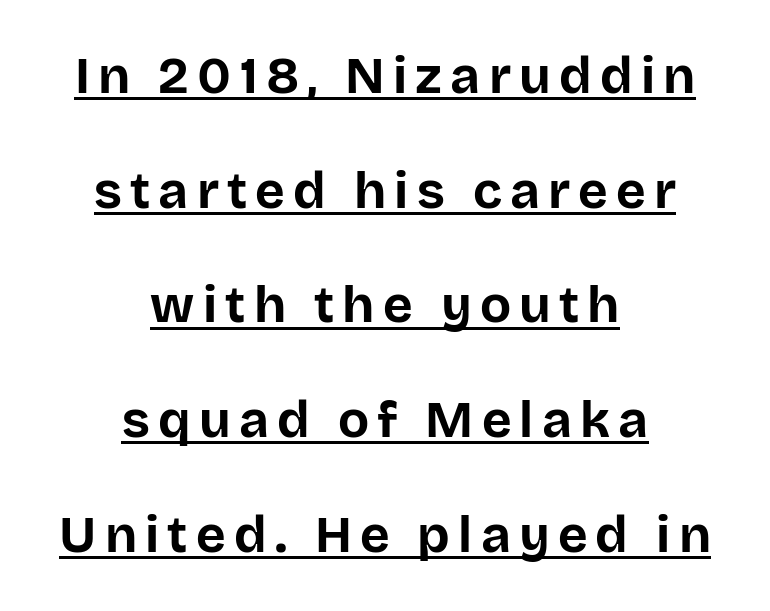
Q: Is the text bold? A: Yes.
Q: Is the text italic (slanted)? A: No, it is upright.
Q: Is the typeface a serif or a sans-serif typeface? A: Sans-serif.
Q: Is the text underlined? A: Yes.
Q: How is the paragraph aligned? A: Centered.
Q: Is the spacing between lines tight, normal or loose? A: Loose.
Q: Width (condensed, normal, or wide)? A: Normal.
Q: Stroke contrast? A: Low.
Q: x-height? A: Large.
Q: Monospaced? A: No.
